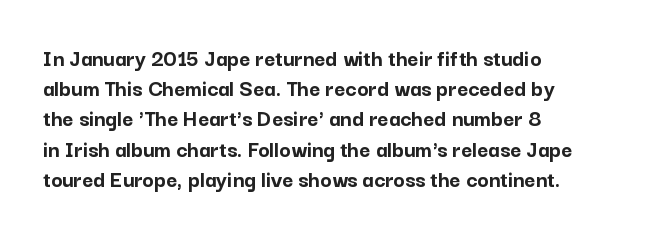
The image shows 24 px bold type, upright; set left-aligned, normal line spacing (1.26x), normal letter spacing, not underlined.
